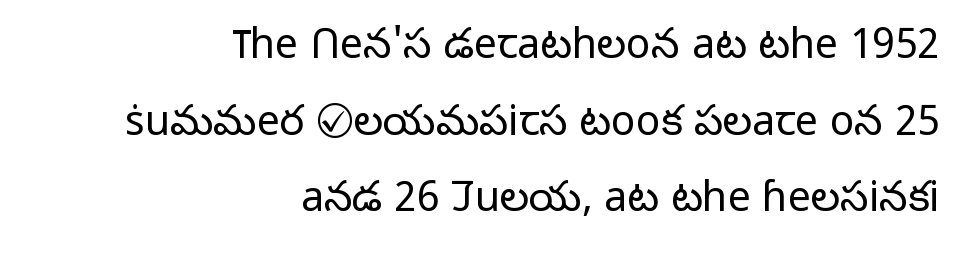
The letters carry no serifs — their stems end cleanly without finishing strokes. The lettering stays uniformly vertical, giving the passage a roman look. This rendering leaves character spacing at its baseline value. You could not count columns in this text — the font is proportionally spaced. The area under the type is left untouched. No extra ink here — the face is not bold.
